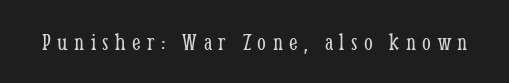
Q: Is the text bold? A: No.
Q: Is the text italic (slanted)? A: No, it is upright.
Q: Is the text underlined? A: No.
Q: Is the spacing between letters normal or unusually wide? A: Unusually wide.
